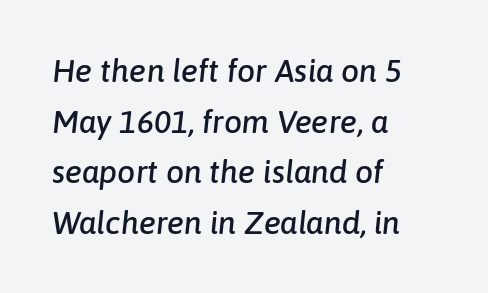
The image shows 32 px text type, italic (leaning right); set left-aligned, normal line spacing (1.58x), normal letter spacing, not underlined; low stroke contrast and a medium x-height.
